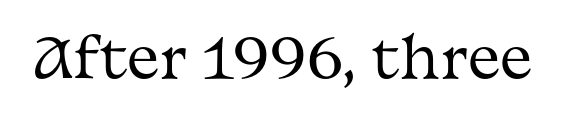
Q: Is the text bold? A: No.
Q: Is the text italic (slanted)? A: No, it is upright.
Q: Is the typeface a serif or a sans-serif typeface? A: Serif.
Q: Is the text underlined? A: No.
Q: Is the spacing between letters normal or unusually wide? A: Normal.
Q: Width (condensed, normal, or wide)? A: Wide.
Q: Stroke contrast? A: Medium.
Q: x-height? A: Medium.
Q: Monospaced? A: No.
